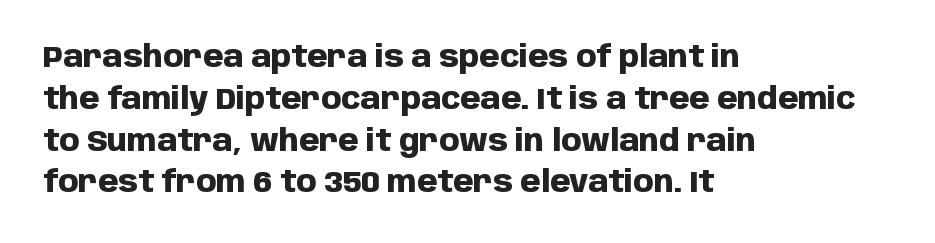
No word sits above an underline. A full-strength bold gives these letters their thick strokes. Posture: vertical. A classic flush-left, rag-right setting is used for this passage. The type is set solid horizontally, with unmodified tracking.
